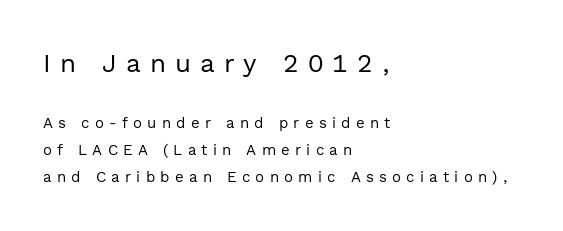
The image shows 26 px text type, upright; set left-aligned, line spacing 1.8x, unusually wide letter spacing (+0.35 em), not underlined; the first (top) block is 1.73x larger.
